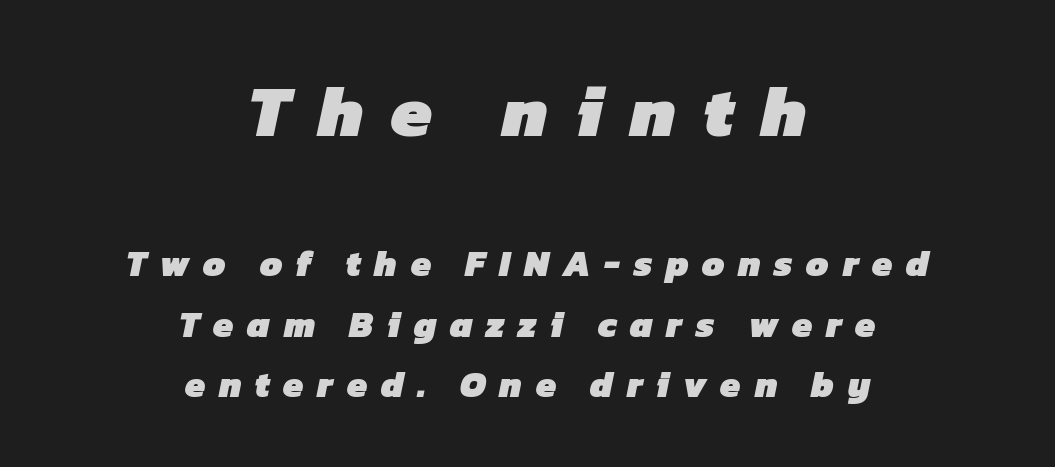
{"serif": "no", "bold": "yes", "weight": "heavy", "width": "normal", "stroke_contrast": "low", "x_height": "medium", "monospaced": "no", "underline": "no", "align": "center", "line_spacing": "normal", "line_spacing_ratio": 1.68, "letter_spacing": "wide", "letter_spacing_em": 0.38, "larger_block": "first", "size_ratio": 2.03, "glyph_px": 73}
